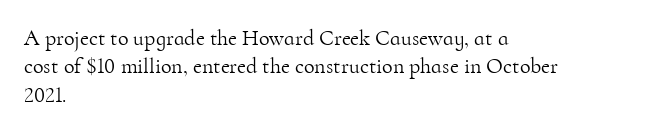
{"italic": "no", "bold": "no", "underline": "no", "align": "left", "line_spacing": "normal", "line_spacing_ratio": 1.29, "letter_spacing": "normal", "letter_spacing_em": 0.0, "glyph_px": 22}
